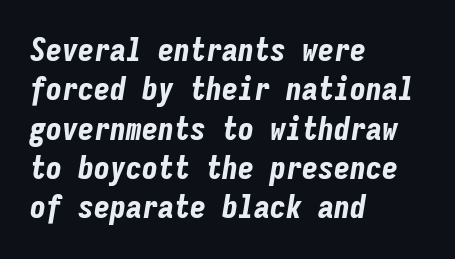
The image shows 32 px bold, condensed type, italic (leaning right), monospaced; set left-aligned, line spacing 1.23x, normal letter spacing, not underlined; low stroke contrast and a medium x-height.
